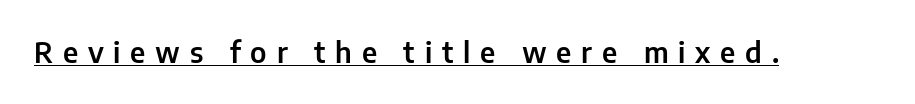
{"serif": "no", "italic": "no", "width": "normal", "stroke_contrast": "low", "x_height": "medium", "monospaced": "no", "underline": "yes", "letter_spacing": "wide", "letter_spacing_em": 0.35, "glyph_px": 28}
